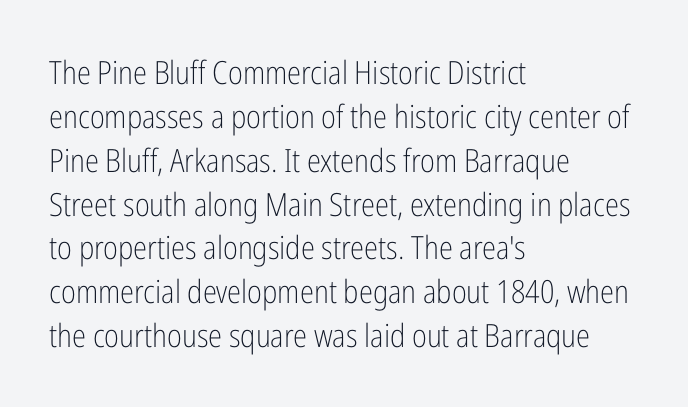
The image shows 32 px light, condensed sans-serif type, upright; set left-aligned, normal line spacing (1.37x), normal letter spacing, not underlined; low stroke contrast and a medium x-height.
